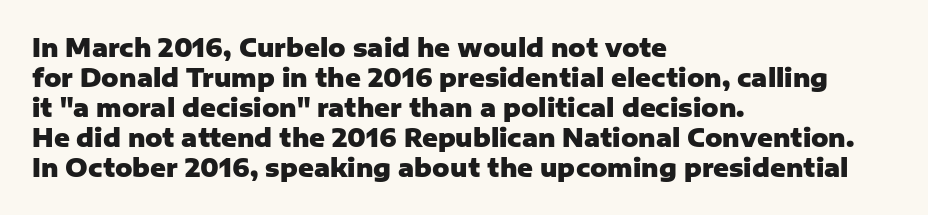
The characters look thick and weighty, a clear bold. Rows of type keep a routine distance in the vertical direction. Each word holds together tightly as a unit, with standard inter-letter gaps. Does the copy run flush right? No — it runs flush left. Beneath every word, the page is bare.
